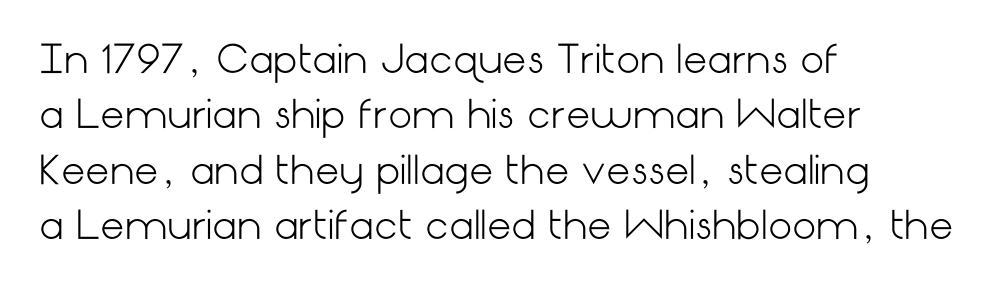
Weight: in the light-to-regular range. One glance says typical: line gaps are just what's usual. Words appear dense and cohesive because spacing is normal. Descenders are the only things crossing below the line.
